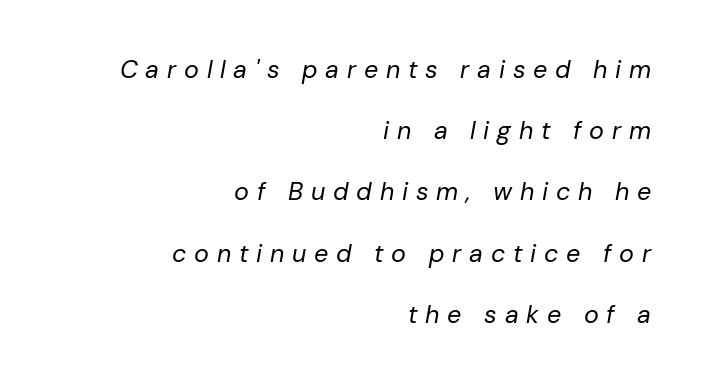
The letters are slanted; this is an italic face. Vertical stems look standard width or narrower in stroke. The tracking reads as deliberately expanded to a designer's eye. The strip under each line holds only bare page. Whoever set this chose breathing room over compactness in the vertical rhythm.
